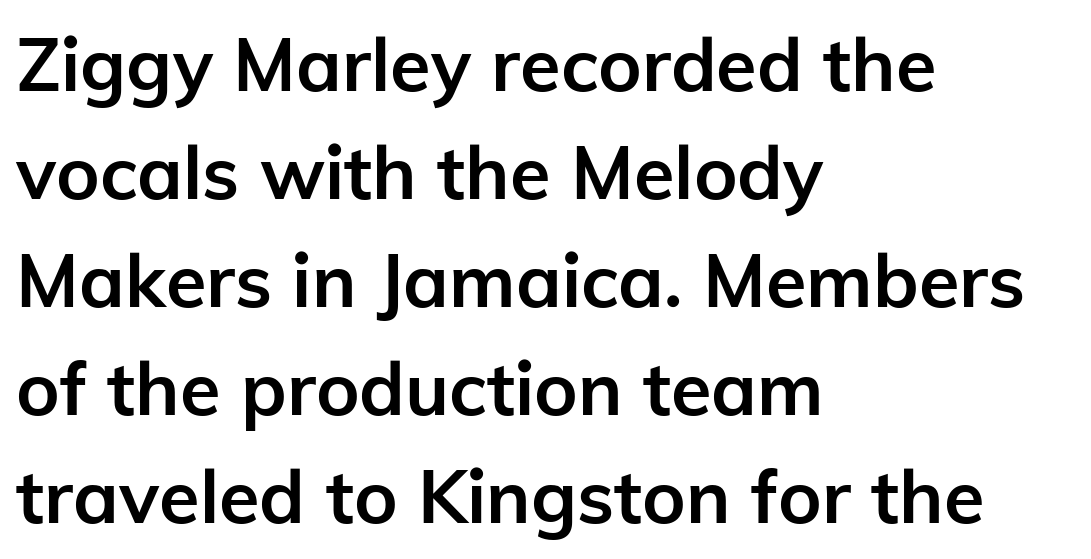
{"serif": "no", "italic": "no", "bold": "yes", "weight": "semibold", "width": "normal", "stroke_contrast": "low", "x_height": "medium", "monospaced": "no", "underline": "no", "align": "left", "line_spacing": "normal", "line_spacing_ratio": 1.46, "letter_spacing": "normal", "letter_spacing_em": 0.0, "glyph_px": 74}
